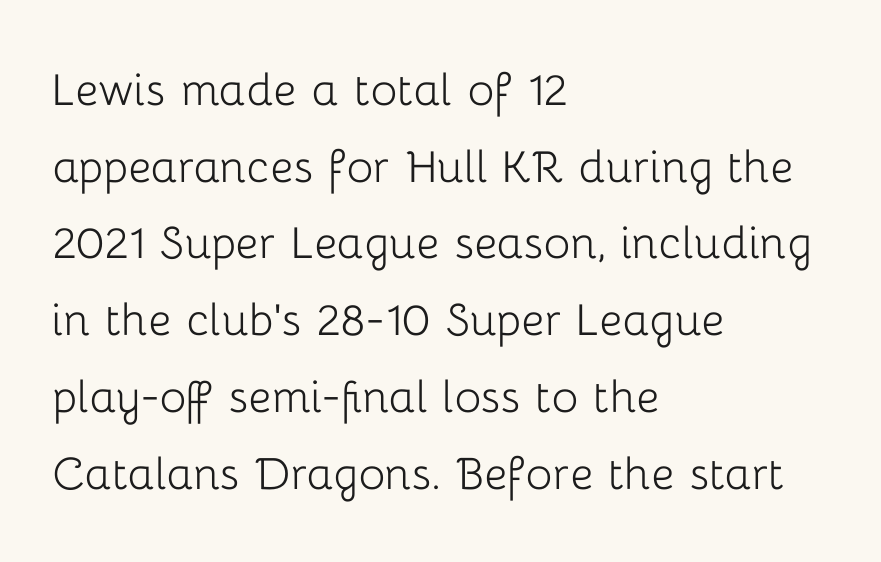
Q: Is the text bold? A: No.
Q: Is the text italic (slanted)? A: No, it is upright.
Q: Is the typeface a serif or a sans-serif typeface? A: Sans-serif.
Q: Is the text underlined? A: No.
Q: How is the paragraph aligned? A: Left-aligned.
Q: Is the spacing between letters normal or unusually wide? A: Normal.
Q: Is the spacing between lines tight, normal or loose? A: Normal.
Q: Width (condensed, normal, or wide)? A: Normal.
Q: Stroke contrast? A: Low.
Q: x-height? A: Medium.
Q: Monospaced? A: No.
